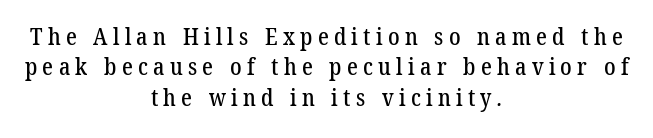
{"underline": "no", "align": "center", "line_spacing": "normal", "line_spacing_ratio": 1.32, "letter_spacing": "wide", "letter_spacing_em": 0.23, "glyph_px": 23}
